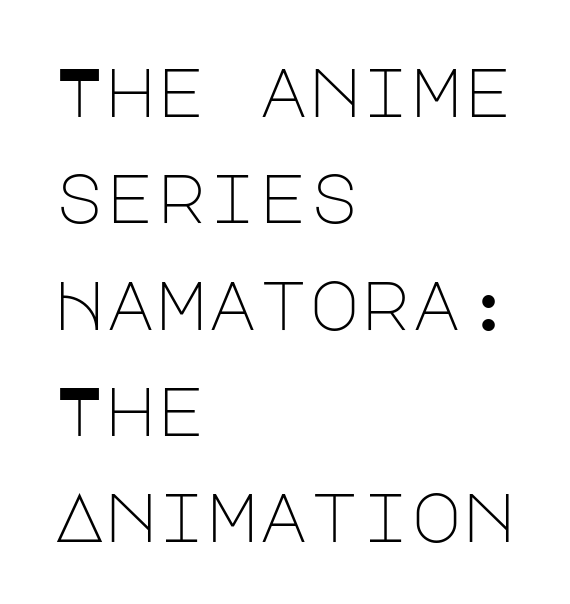
{"serif": "no", "italic": "no", "bold": "no", "weight": "light", "width": "normal", "stroke_contrast": "low", "x_height": "large", "underline": "no", "align": "left", "line_spacing": "normal", "line_spacing_ratio": 1.54, "letter_spacing": "normal", "letter_spacing_em": 0.0, "glyph_px": 69}
